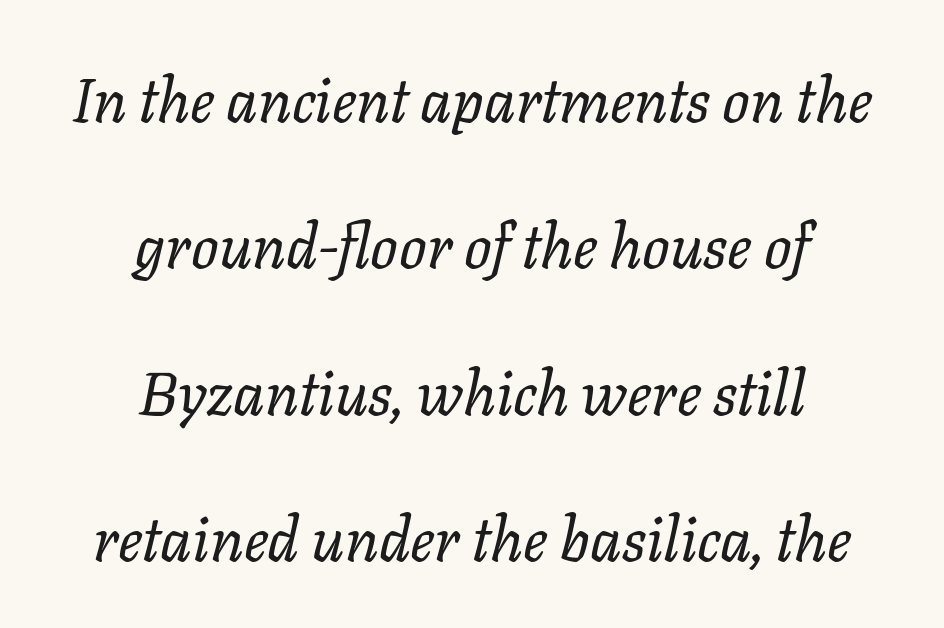
Q: Is the text bold? A: No.
Q: Is the text italic (slanted)? A: Yes, it leans right by about 11 degrees.
Q: Is the text underlined? A: No.
Q: How is the paragraph aligned? A: Centered.
Q: Is the spacing between letters normal or unusually wide? A: Normal.
Q: Is the spacing between lines tight, normal or loose? A: Loose.
Q: Width (condensed, normal, or wide)? A: Normal.
Q: Stroke contrast? A: Low.
Q: x-height? A: Medium.
Q: Monospaced? A: No.
